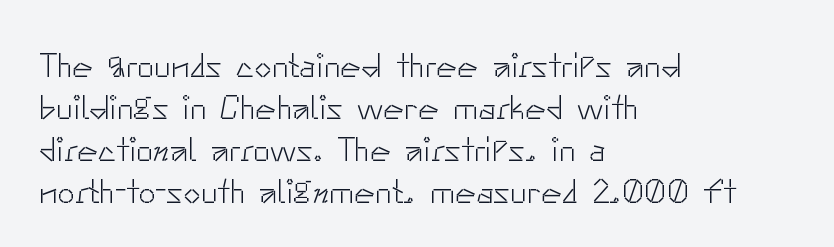
The image shows 35 px light sans-serif type, upright; set left-aligned, line spacing 1.2x, normal letter spacing, not underlined; low stroke contrast and a small x-height.
